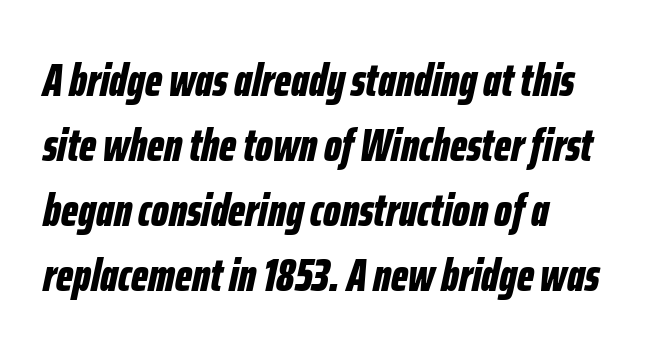
A student would call this left alignment; a typographer would say flush left, rag right. These lines carry a lot of weight — the face is fully bold. Regular leading. You can tell it's italic because the verticals aren't actually vertical. Does extra space separate the letters? No, they use regular spacing.
